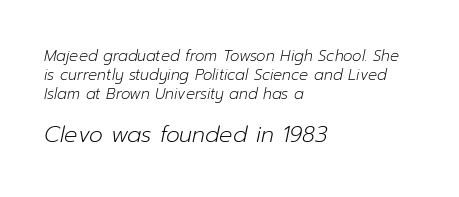
Q: Is the text bold? A: No.
Q: Is the text italic (slanted)? A: Yes, it leans right by about 12 degrees.
Q: Is the text underlined? A: No.
Q: How is the paragraph aligned? A: Left-aligned.
Q: Is the spacing between letters normal or unusually wide? A: Normal.
Q: Is the spacing between lines tight, normal or loose? A: Normal.
Q: Which block of text is set in a larger size, the first (top) or the second (bottom)? A: The second (bottom) one.
